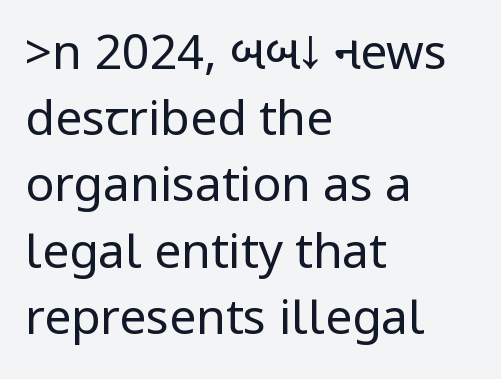
Q: Is the text bold? A: No.
Q: Is the text italic (slanted)? A: No, it is upright.
Q: Is the typeface a serif or a sans-serif typeface? A: Sans-serif.
Q: Is the text underlined? A: No.
Q: How is the paragraph aligned? A: Left-aligned.
Q: Is the spacing between letters normal or unusually wide? A: Normal.
Q: Is the spacing between lines tight, normal or loose? A: Normal.
Q: Width (condensed, normal, or wide)? A: Condensed.
Q: Stroke contrast? A: Low.
